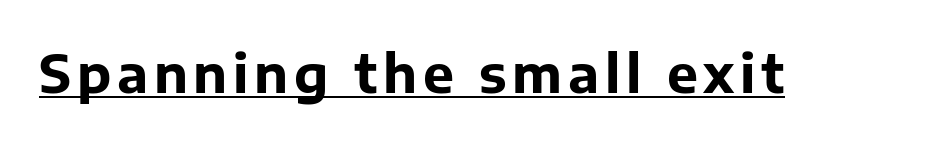
Q: Is the text bold? A: Yes.
Q: Is the text italic (slanted)? A: No, it is upright.
Q: Is the typeface a serif or a sans-serif typeface? A: Sans-serif.
Q: Is the text underlined? A: Yes.
Q: Width (condensed, normal, or wide)? A: Normal.
Q: Stroke contrast? A: Low.
Q: x-height? A: Medium.
Q: Monospaced? A: No.
